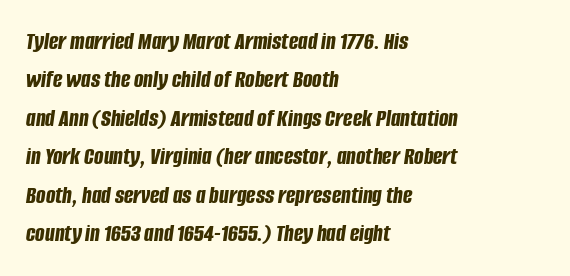
{"italic": "yes", "lean": "right", "slant_degrees": 8, "bold": "yes", "underline": "no", "align": "left", "line_spacing": "normal", "line_spacing_ratio": 1.54, "letter_spacing": "normal", "letter_spacing_em": 0.0, "glyph_px": 25}
